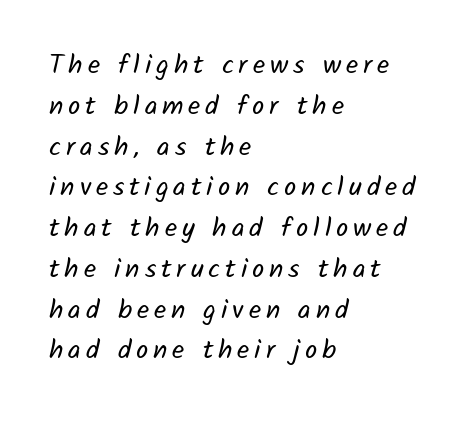
The image shows 27 px text type; set left-aligned, normal line spacing (1.51x), not underlined.
